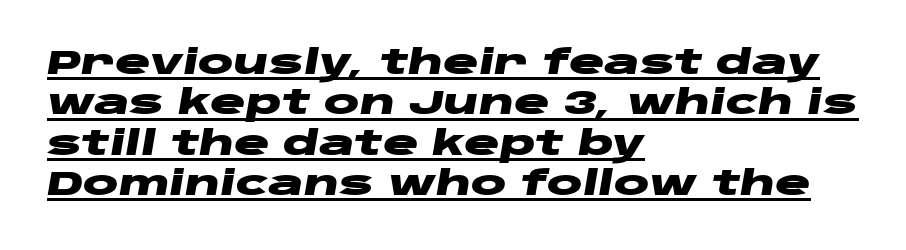
You could not count columns in this text — the font is proportionally spaced. Strong, thick strokes mark this as bold type. Underlining? Definitely there. Line beginnings align vertically; line endings do not. In terms of letterspacing, this is plain default setting.
